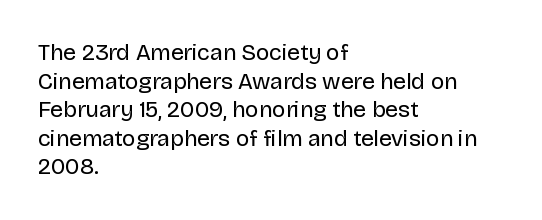
The image shows 23 px text type, upright; set left-aligned, line spacing 1.24x, normal letter spacing, not underlined.
